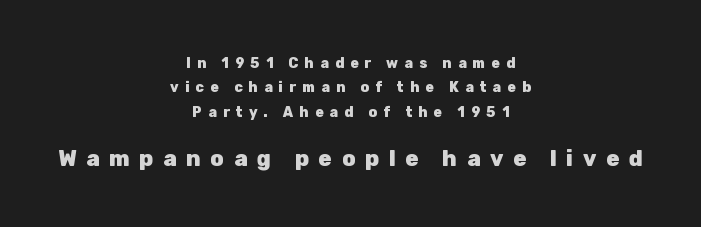
The image shows 22 px bold type, upright; set centered, line spacing 1.75x, unusually wide letter spacing (+0.44 em), not underlined; the second (bottom) block is 1.57x larger.
